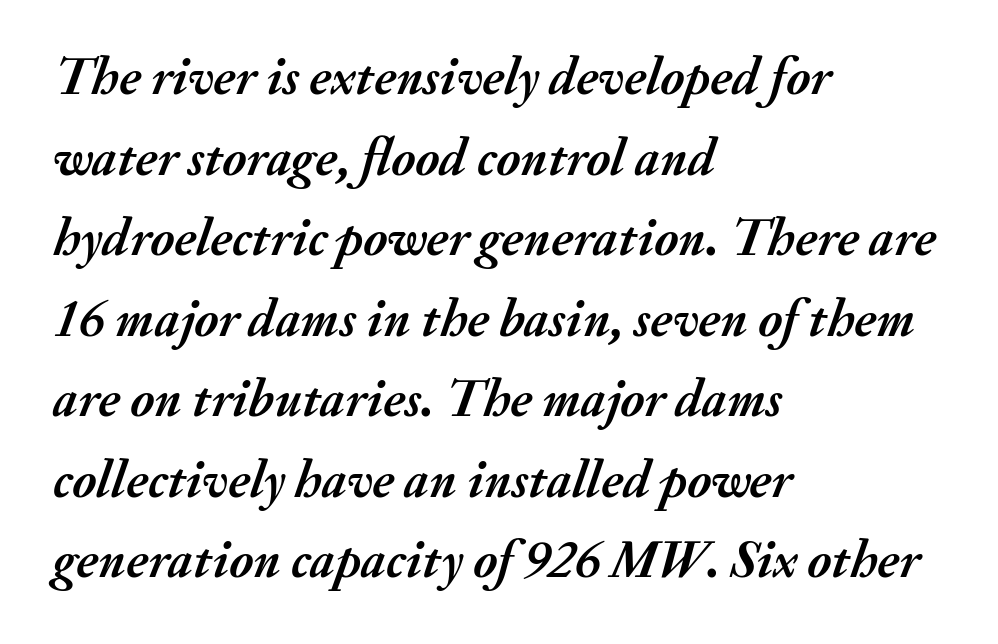
{"italic": "yes", "lean": "right", "slant_degrees": 20, "bold": "yes", "weight": "semibold", "width": "normal", "stroke_contrast": "medium", "x_height": "small", "monospaced": "no", "underline": "no", "align": "left", "line_spacing": "normal", "line_spacing_ratio": 1.52, "letter_spacing": "normal", "letter_spacing_em": 0.0, "glyph_px": 53}
